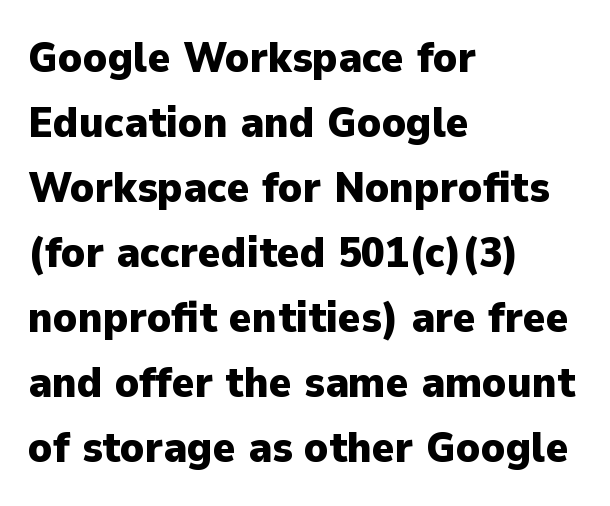
{"serif": "no", "italic": "no", "bold": "yes", "weight": "heavy", "width": "normal", "stroke_contrast": "low", "x_height": "medium", "monospaced": "no", "underline": "no", "align": "left", "line_spacing": "normal", "line_spacing_ratio": 1.51, "letter_spacing": "normal", "letter_spacing_em": 0.0, "glyph_px": 43}
